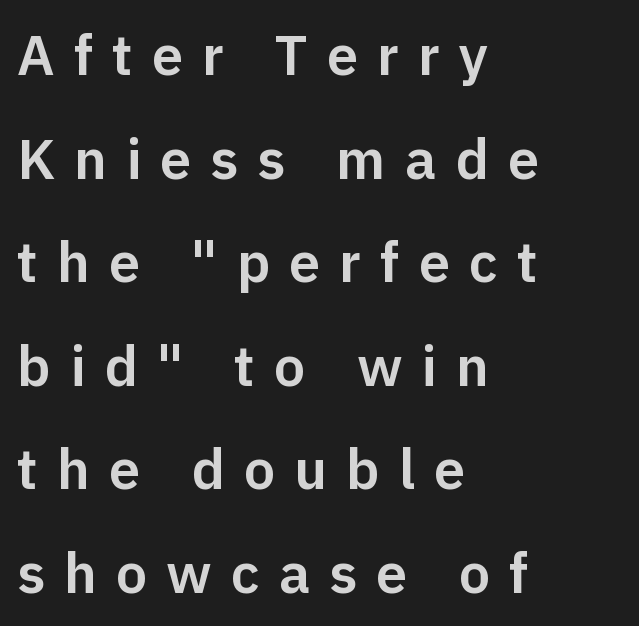
The image shows 56 px sans-serif type, upright; set left-aligned, line spacing 1.85x, unusually wide letter spacing (+0.34 em), not underlined; low stroke contrast and a medium x-height.
